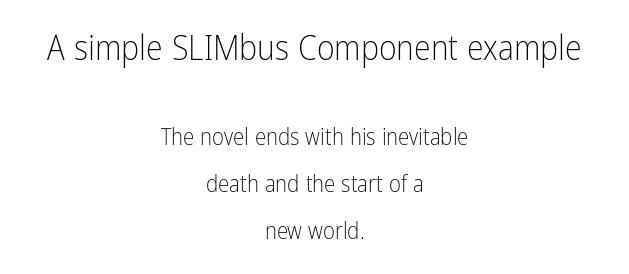
{"serif": "no", "italic": "no", "bold": "no", "weight": "light", "width": "condensed", "stroke_contrast": "low", "x_height": "medium", "monospaced": "no", "underline": "no", "align": "center", "line_spacing": "loose", "line_spacing_ratio": 2.03, "letter_spacing": "normal", "letter_spacing_em": 0.0, "larger_block": "first", "size_ratio": 1.48, "glyph_px": 34}
